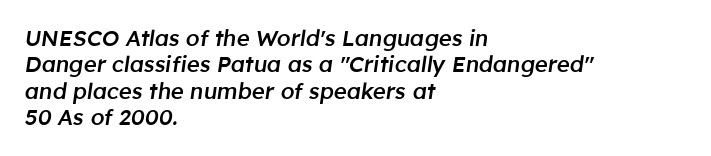
Q: Is the text bold? A: Semi-bold.
Q: Is the text italic (slanted)? A: Yes, it leans right by about 8 degrees.
Q: Is the text underlined? A: No.
Q: How is the paragraph aligned? A: Left-aligned.
Q: Is the spacing between letters normal or unusually wide? A: Normal.
